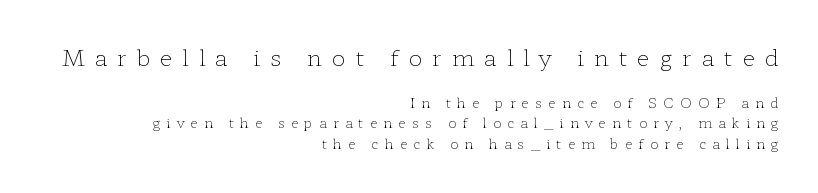
Q: Is the text bold? A: No.
Q: Is the text italic (slanted)? A: No, it is upright.
Q: Is the text underlined? A: No.
Q: How is the paragraph aligned? A: Right-aligned.
Q: Is the spacing between letters normal or unusually wide? A: Unusually wide.
Q: Is the spacing between lines tight, normal or loose? A: Normal.
Q: Which block of text is set in a larger size, the first (top) or the second (bottom)? A: The first (top) one.
